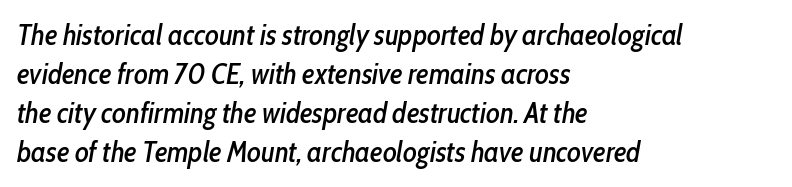
Compared with ordinary roman type, these characters are visibly tilted. This rendering uses left alignment, leaving the right contour irregular. No extra tracking has been applied to these lines. Students, observe: this is what conventionally led text looks like. Character widths vary here, with narrow letters taking less room than wide ones. A clean baseline with only descenders dipping below it.
